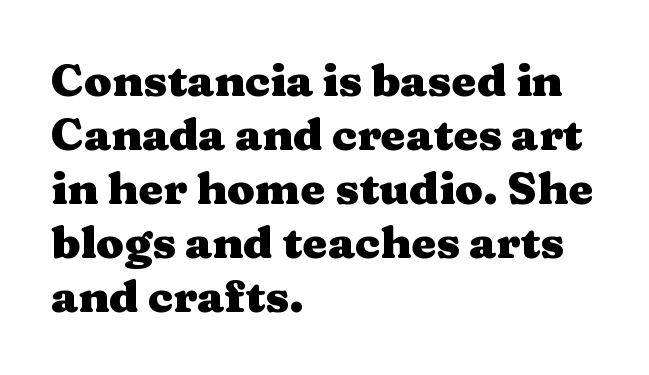
{"serif": "yes", "italic": "no", "bold": "yes", "weight": "heavy", "width": "wide", "stroke_contrast": "medium", "x_height": "medium", "monospaced": "no", "underline": "no", "align": "left", "line_spacing_ratio": 1.2, "letter_spacing": "normal", "letter_spacing_em": 0.0, "glyph_px": 45}
